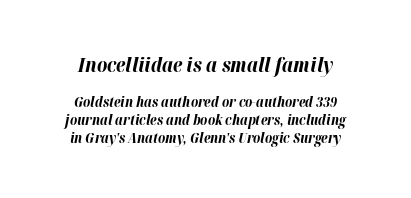
Note: larger setting up top, smaller setting below. In terms of weight, the rendering is a true, heavy bold. The text carries the slant typical of an italic or oblique font. Interline gaps are of average width in this sample.
